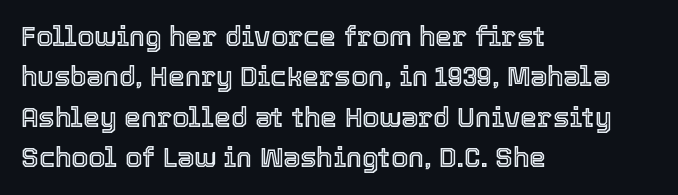
No italicization has been applied; the sample stays upright. This block has exactly the height ordinary leading produces. Students, note that the glyphs here touch the page at normal intervals. Typeset ragged right — the left edge is the straight one.
